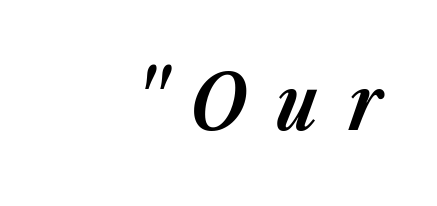
The passage shown is emphatically bold. You could not count columns in this text — the font is proportionally spaced. This sample uses an oblique cut, with every glyph tilted off the vertical. Bare-footed words on every line. Honestly, the letter spacing is so wide it's the main thing you notice.
